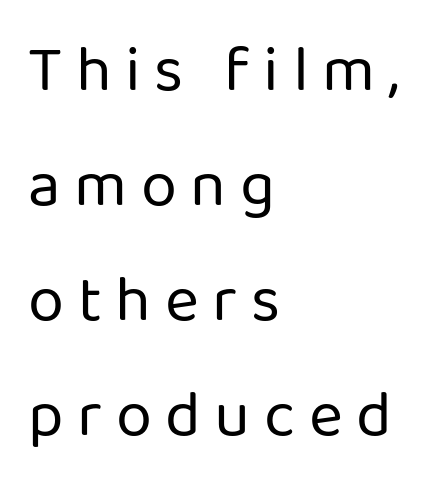
The face used here is a sans, in the tradition of grotesques and geometrics. The string is rendered with underlining switched off. Designer's note — italics off, roman on. Short note: letters widely spaced. All the whitespace from short lines collects on the right. Spacing verdict: proportional, widths tailored to each character.
